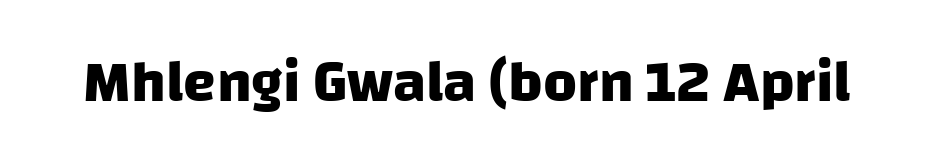
The type is set solid horizontally, with unmodified tracking. Type without underlining. You could not count columns in this text — the font is proportionally spaced. The rendering uses a bold face; every stroke is thick and dark.
